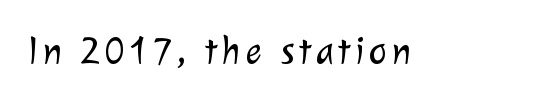
The image shows 39 px light sans-serif type; set not underlined; low stroke contrast and a medium x-height.
